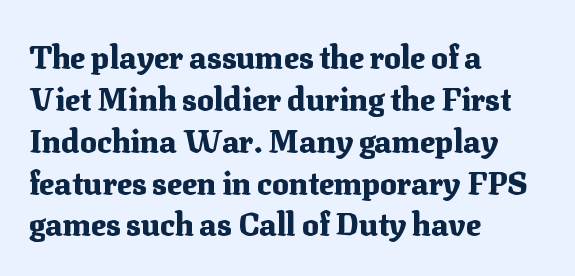
The image shows 31 px heavy serif type, upright; set left-aligned, normal line spacing (1.35x), normal letter spacing, not underlined; medium stroke contrast and a medium x-height.
